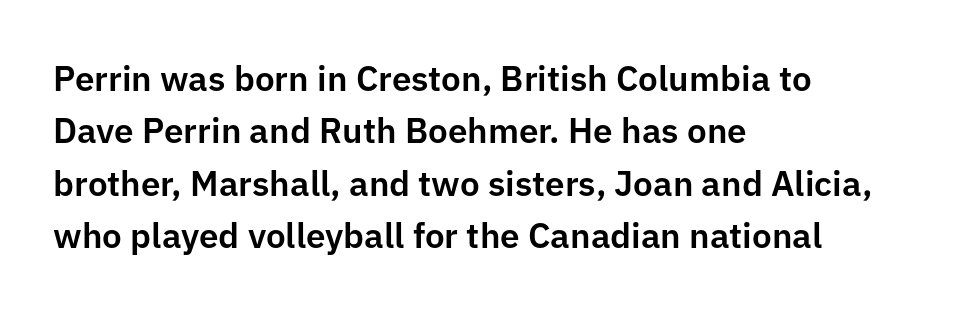
{"serif": "no", "italic": "no", "width": "normal", "stroke_contrast": "low", "x_height": "medium", "monospaced": "no", "underline": "no", "align": "left", "line_spacing": "normal", "line_spacing_ratio": 1.5, "letter_spacing": "normal", "letter_spacing_em": 0.0, "glyph_px": 35}
